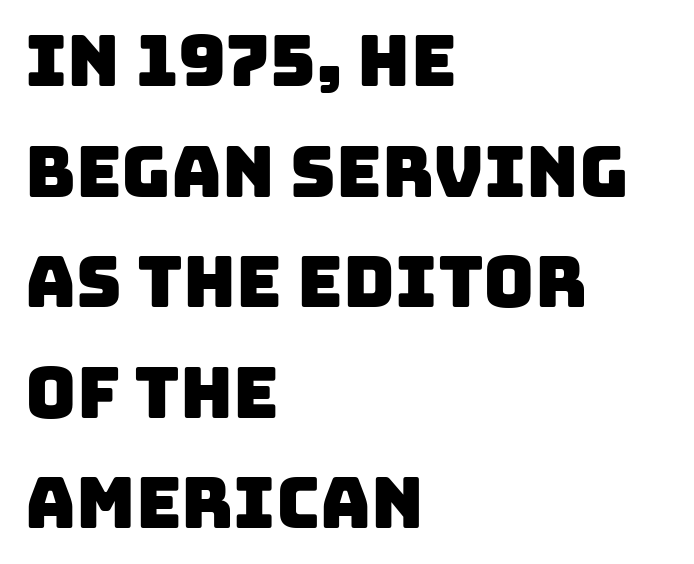
Q: Is the typeface a serif or a sans-serif typeface? A: Sans-serif.
Q: Is the text underlined? A: No.
Q: How is the paragraph aligned? A: Left-aligned.
Q: Is the spacing between letters normal or unusually wide? A: Normal.
Q: Is the spacing between lines tight, normal or loose? A: Normal.
Q: Width (condensed, normal, or wide)? A: Normal.
Q: Stroke contrast? A: Low.
Q: x-height? A: Large.
Q: Monospaced? A: No.
